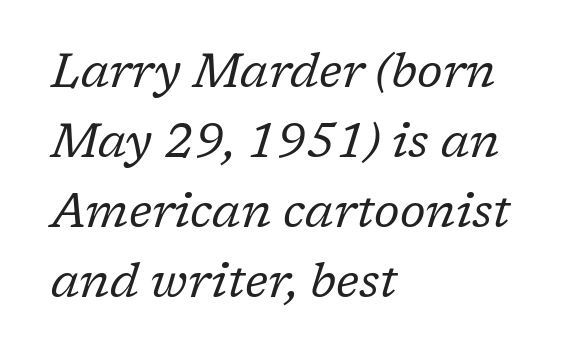
The image shows 48 px regular-weight serif type, italic (leaning right); set left-aligned, normal line spacing (1.46x), normal letter spacing, not underlined; low stroke contrast and a medium x-height.
